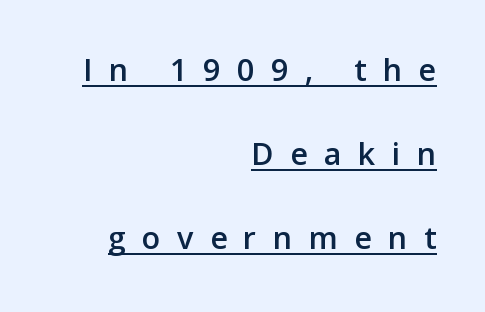
The image shows 34 px sans-serif type, upright; set right-aligned, loose line spacing (2.47x), unusually wide letter spacing (+0.48 em), underlined; low stroke contrast and a medium x-height.
